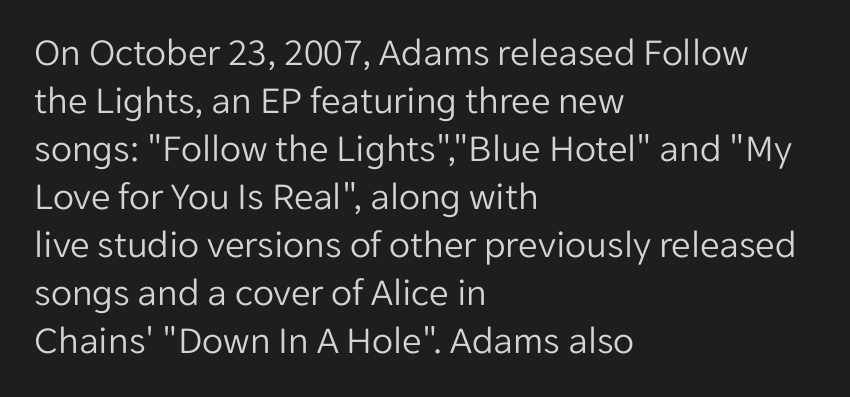
The image shows 39 px light sans-serif type, upright; set left-aligned, line spacing 1.23x, normal letter spacing, not underlined; low stroke contrast and a medium x-height.
